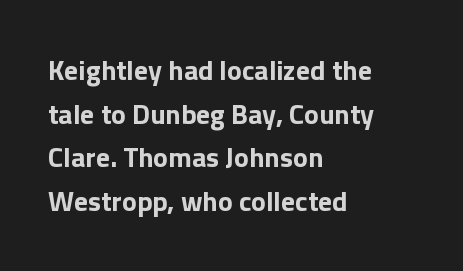
Students, this is bold: see how much ink each stroke carries. What's the leading like? Ordinary, nothing unusual. These lines are set flush left with a ragged right edge. Does extra space separate the letters? No, they use regular spacing. The face used here is a sans, in the tradition of grotesques and geometrics.
